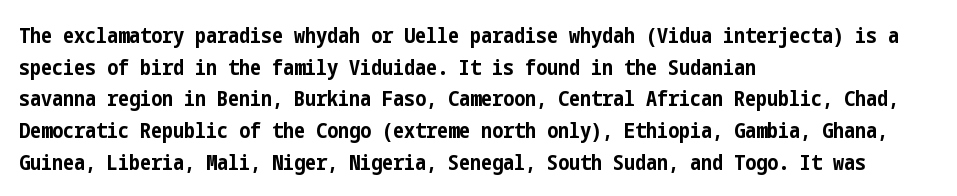
{"italic": "no", "bold": "yes", "underline": "no", "align": "left", "line_spacing": "normal", "line_spacing_ratio": 1.44, "letter_spacing": "normal", "letter_spacing_em": 0.0, "glyph_px": 22}
